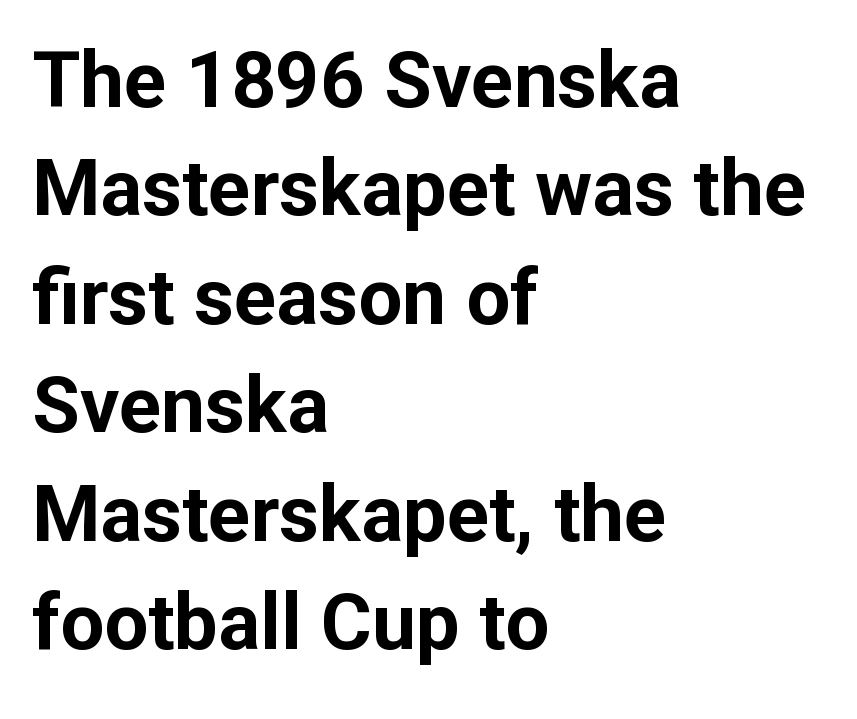
{"serif": "no", "italic": "no", "bold": "yes", "weight": "bold", "width": "normal", "stroke_contrast": "low", "x_height": "medium", "monospaced": "no", "underline": "no", "align": "left", "line_spacing": "normal", "line_spacing_ratio": 1.39, "letter_spacing": "normal", "letter_spacing_em": 0.0, "glyph_px": 78}
